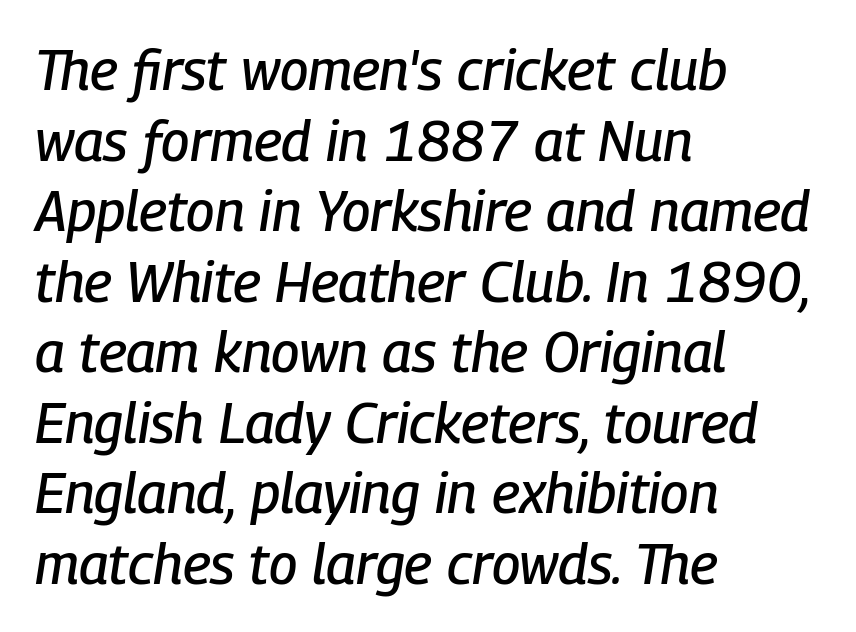
Q: Is the text italic (slanted)? A: Yes, it leans right by about 9 degrees.
Q: Is the text underlined? A: No.
Q: How is the paragraph aligned? A: Left-aligned.
Q: Is the spacing between letters normal or unusually wide? A: Normal.
Q: Is the spacing between lines tight, normal or loose? A: Normal.
Q: Width (condensed, normal, or wide)? A: Condensed.
Q: Stroke contrast? A: Low.
Q: x-height? A: Medium.
Q: Monospaced? A: No.
